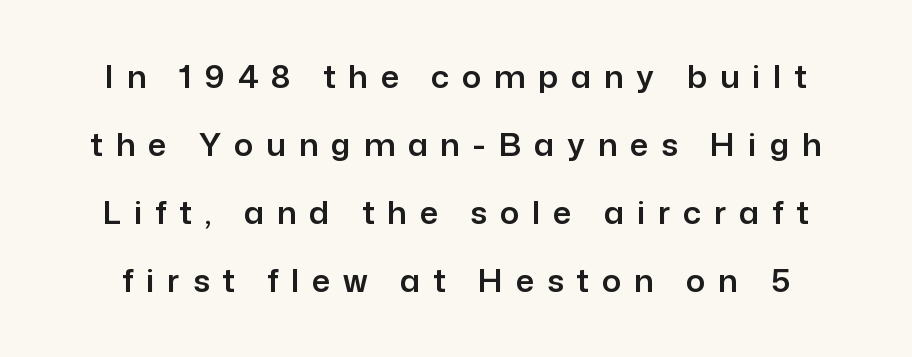
{"serif": "no", "italic": "no", "width": "normal", "stroke_contrast": "low", "x_height": "medium", "monospaced": "no", "underline": "no", "line_spacing": "loose", "line_spacing_ratio": 2.13, "letter_spacing": "wide", "letter_spacing_em": 0.4, "glyph_px": 32}
